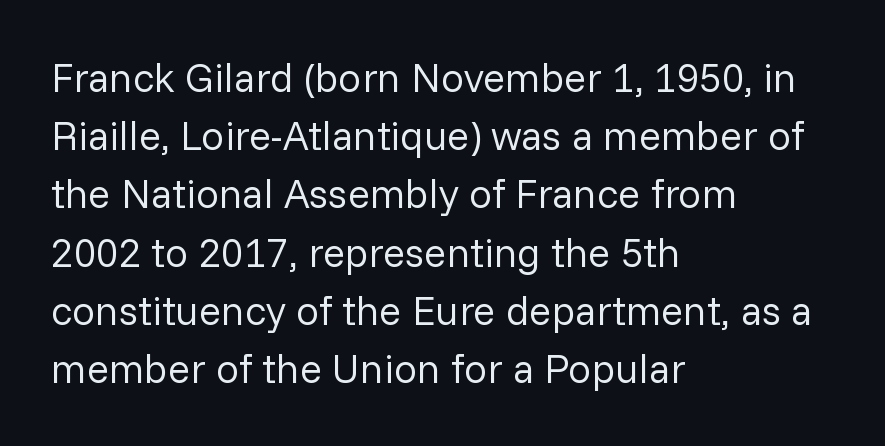
Q: Is the text bold? A: No.
Q: Is the text italic (slanted)? A: No, it is upright.
Q: Is the typeface a serif or a sans-serif typeface? A: Sans-serif.
Q: Is the text underlined? A: No.
Q: How is the paragraph aligned? A: Left-aligned.
Q: Is the spacing between letters normal or unusually wide? A: Normal.
Q: Is the spacing between lines tight, normal or loose? A: Normal.
Q: Width (condensed, normal, or wide)? A: Normal.
Q: Stroke contrast? A: Low.
Q: x-height? A: Medium.
Q: Monospaced? A: No.
